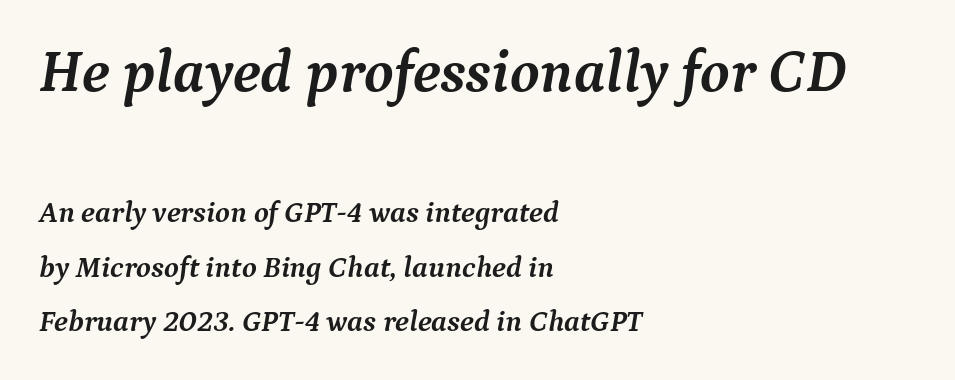
{"serif": "yes", "italic": "yes", "lean": "right", "slant_degrees": 9, "bold": "yes", "weight": "semibold", "width": "normal", "stroke_contrast": "medium", "x_height": "medium", "monospaced": "no", "underline": "no", "align": "left", "line_spacing_ratio": 1.82, "letter_spacing": "normal", "letter_spacing_em": 0.0, "larger_block": "first", "size_ratio": 2.0, "glyph_px": 60}
